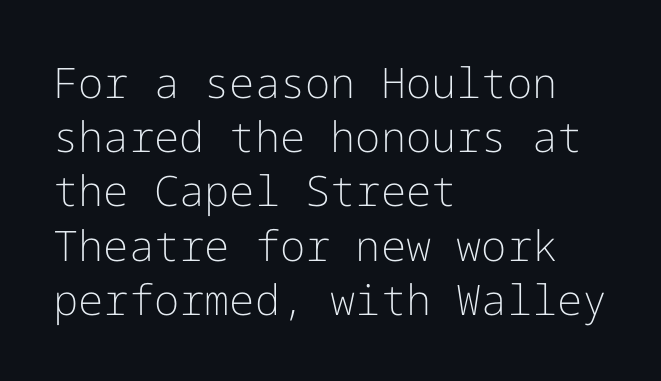
Rule under the text: the space is simply empty. Ink coverage per letter is moderate at most. The passage shown has conventional tracking throughout. Look at the bottom of the vertical strokes: they stop flat, with no serifs.
